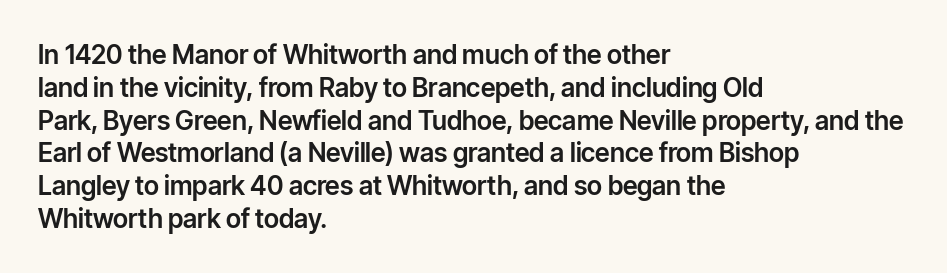
{"italic": "no", "underline": "no", "align": "left", "line_spacing": "normal", "line_spacing_ratio": 1.26, "letter_spacing": "normal", "letter_spacing_em": 0.0, "glyph_px": 26}
